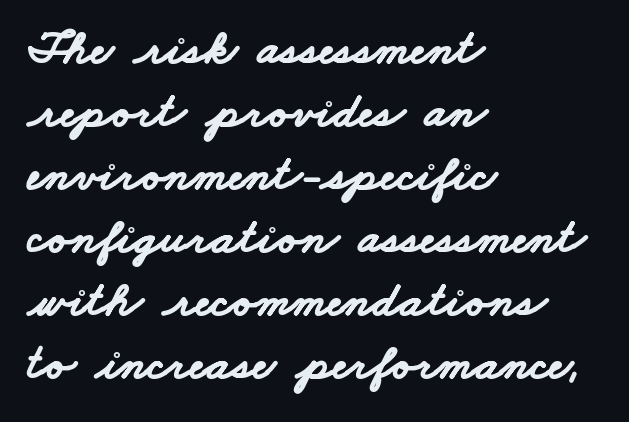
{"serif": "no", "bold": "yes", "weight": "bold", "width": "wide", "stroke_contrast": "low", "x_height": "small", "monospaced": "no", "underline": "no", "align": "left", "line_spacing": "normal", "line_spacing_ratio": 1.26, "letter_spacing": "normal", "letter_spacing_em": 0.0, "glyph_px": 50}
